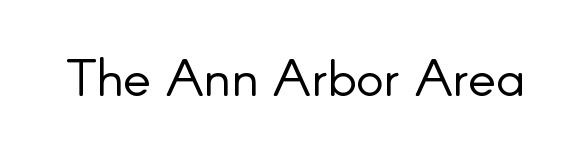
Letter spacing: default. Stroke terminals: plain, sans-serif. Vertical stems look standard width or narrower in stroke. The words here are not underlined. The lettering stays uniformly vertical, giving the passage a roman look.
